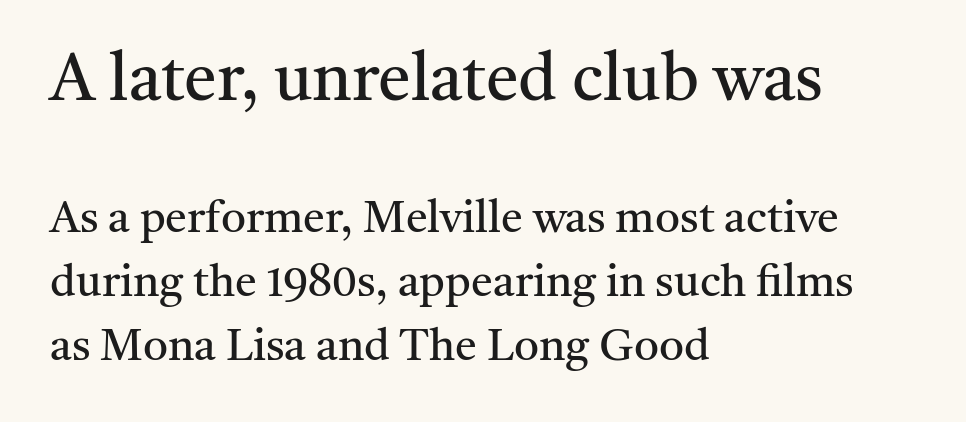
{"serif": "yes", "italic": "no", "bold": "no", "weight": "regular", "width": "normal", "stroke_contrast": "medium", "x_height": "medium", "monospaced": "no", "underline": "no", "align": "left", "line_spacing": "normal", "line_spacing_ratio": 1.45, "letter_spacing": "normal", "letter_spacing_em": 0.0, "larger_block": "first", "size_ratio": 1.5, "glyph_px": 66}
